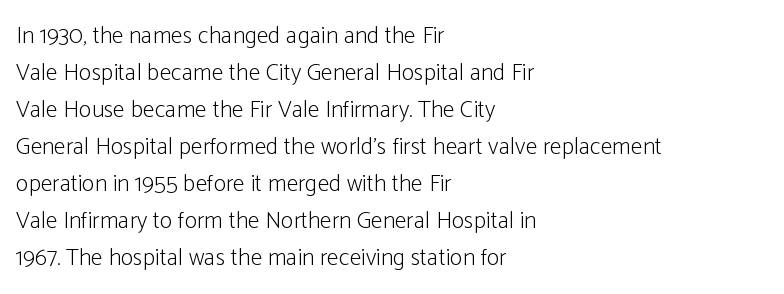
The image shows 24 px text type, upright; set left-aligned, normal line spacing (1.54x), normal letter spacing, not underlined.
